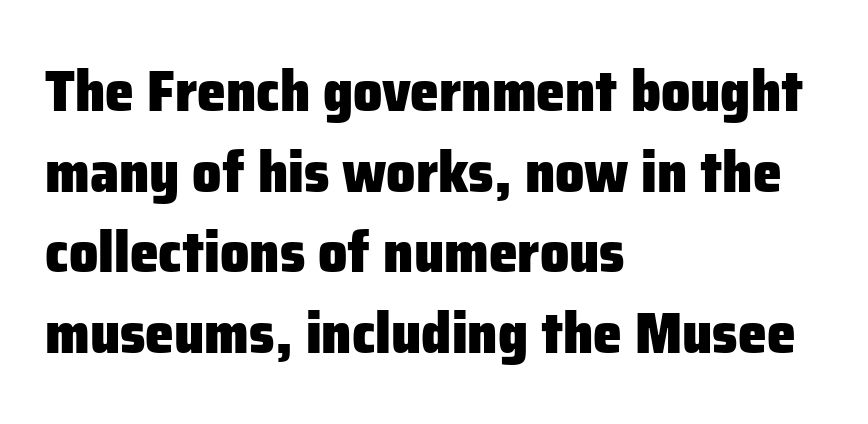
{"serif": "no", "italic": "no", "bold": "yes", "weight": "heavy", "width": "normal", "stroke_contrast": "low", "x_height": "medium", "monospaced": "no", "underline": "no", "align": "left", "line_spacing": "normal", "line_spacing_ratio": 1.39, "letter_spacing": "normal", "letter_spacing_em": 0.0, "glyph_px": 58}
